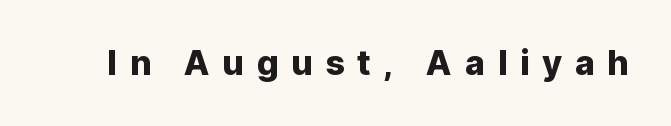
The image shows 34 px sans-serif type, upright; set unusually wide letter spacing (+0.37 em), not underlined; low stroke contrast and a medium x-height.
